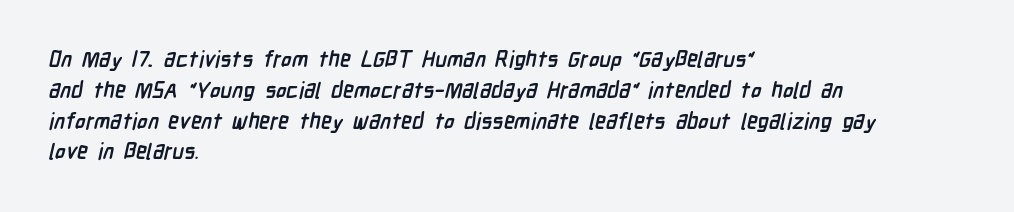
The image shows 22 px bold type; set left-aligned, normal line spacing (1.4x), normal letter spacing, not underlined.
